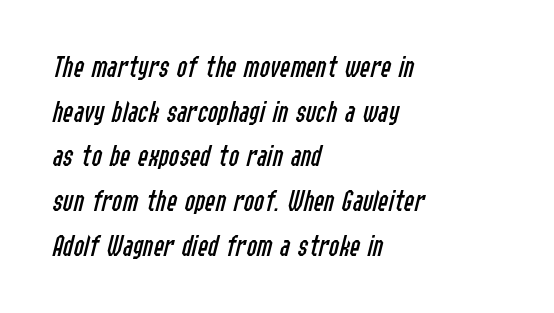
{"italic": "yes", "lean": "right", "slant_degrees": 14, "bold": "no", "weight": "regular", "width": "condensed", "stroke_contrast": "low", "x_height": "medium", "monospaced": "no", "underline": "no", "align": "left", "line_spacing": "normal", "line_spacing_ratio": 1.44, "letter_spacing": "normal", "letter_spacing_em": 0.0, "glyph_px": 31}
